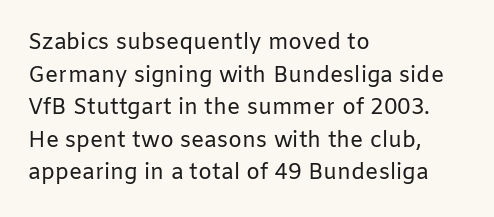
Rows of type keep a routine distance in the vertical direction. The space beneath each line is pristine and unruled. Which margin do the lines hug? The left one — the right edge is uneven. The letterforms sit shoulder to shoulder at normal distance.
